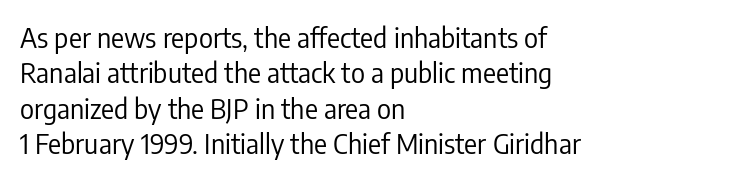
Q: Is the text bold? A: No.
Q: Is the text italic (slanted)? A: No, it is upright.
Q: Is the text underlined? A: No.
Q: How is the paragraph aligned? A: Left-aligned.
Q: Is the spacing between letters normal or unusually wide? A: Normal.
Q: Is the spacing between lines tight, normal or loose? A: Normal.
